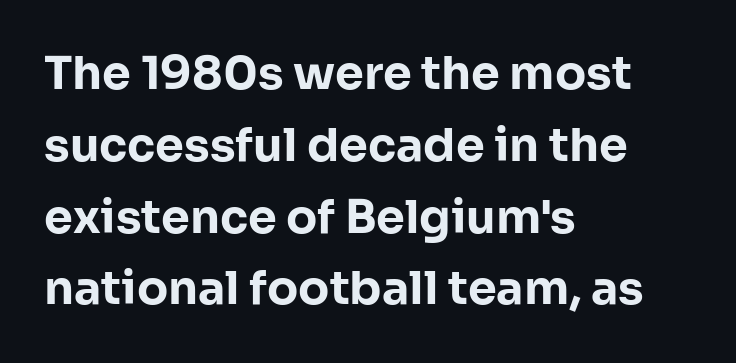
Q: Is the text bold? A: Yes.
Q: Is the text italic (slanted)? A: No, it is upright.
Q: Is the typeface a serif or a sans-serif typeface? A: Sans-serif.
Q: Is the text underlined? A: No.
Q: How is the paragraph aligned? A: Left-aligned.
Q: Is the spacing between letters normal or unusually wide? A: Normal.
Q: Is the spacing between lines tight, normal or loose? A: Normal.
Q: Width (condensed, normal, or wide)? A: Normal.
Q: Stroke contrast? A: Low.
Q: x-height? A: Medium.
Q: Monospaced? A: No.
